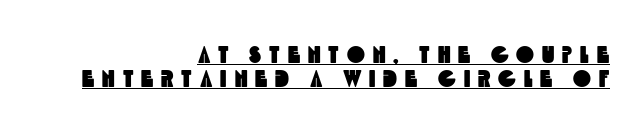
Q: Is the text underlined? A: Yes.
Q: How is the paragraph aligned? A: Right-aligned.
Q: Is the spacing between letters normal or unusually wide? A: Unusually wide.
Q: Is the spacing between lines tight, normal or loose? A: Tight.
